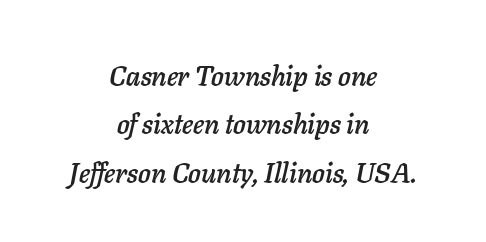
Q: Is the text italic (slanted)? A: Yes, it leans right by about 11 degrees.
Q: Is the text underlined? A: No.
Q: How is the paragraph aligned? A: Centered.
Q: Is the spacing between letters normal or unusually wide? A: Normal.
Q: Width (condensed, normal, or wide)? A: Normal.
Q: Stroke contrast? A: Low.
Q: x-height? A: Medium.
Q: Monospaced? A: No.
